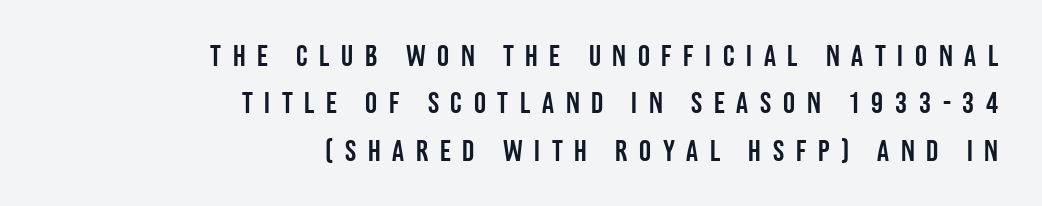
The image shows 30 px condensed sans-serif type, upright; set right-aligned, normal line spacing (1.58x), unusually wide letter spacing (+0.39 em), not underlined; low stroke contrast and a large x-height.
